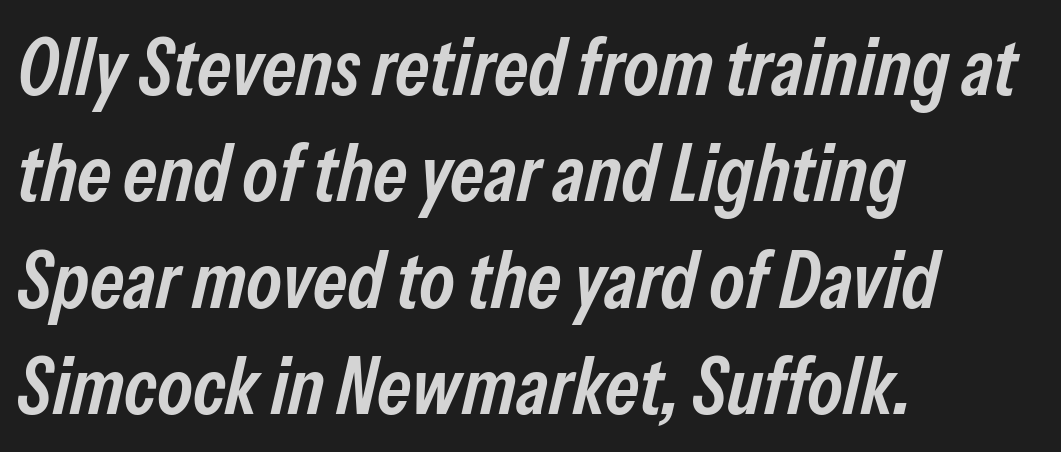
The passage is arranged the way most books set body copy — flush left. Letters rest on an invisible, unmarked baseline. What stands out about the letter spacing? Nothing — it is the standard amount. The lines sit at an ordinary, default distance from one another.
